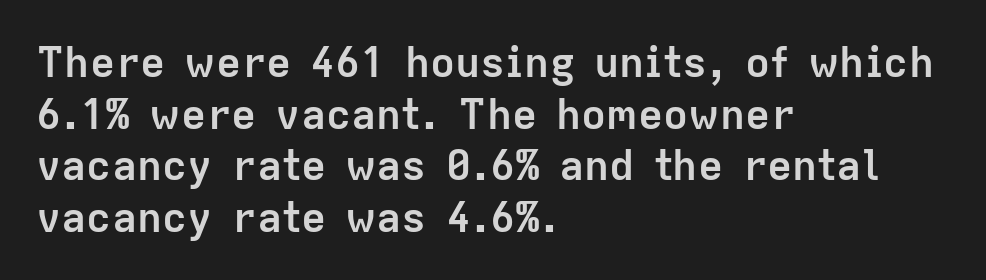
{"serif": "no", "italic": "no", "bold": "yes", "weight": "semibold", "width": "normal", "stroke_contrast": "low", "x_height": "medium", "monospaced": "no", "underline": "no", "align": "left", "line_spacing_ratio": 1.23, "letter_spacing": "normal", "letter_spacing_em": 0.0, "glyph_px": 42}
